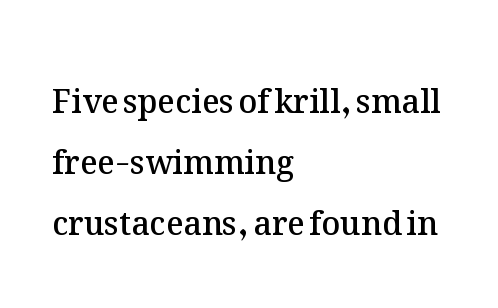
Q: Is the text bold? A: Semi-bold.
Q: Is the text italic (slanted)? A: No, it is upright.
Q: Is the text underlined? A: No.
Q: How is the paragraph aligned? A: Left-aligned.
Q: Is the spacing between letters normal or unusually wide? A: Normal.
Q: Is the spacing between lines tight, normal or loose? A: Loose.
Q: Width (condensed, normal, or wide)? A: Normal.
Q: Stroke contrast? A: Medium.
Q: x-height? A: Medium.
Q: Monospaced? A: No.
